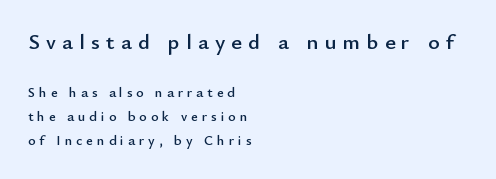
The face used here is rendered with a markedly widened letterfit. A roman cut, with each character standing at attention. Which chunk is bigger? The first one — the top block dwarfs the bottom. A classic flush-left, rag-right setting is used for this passage. Beneath every word, the page is bare.
